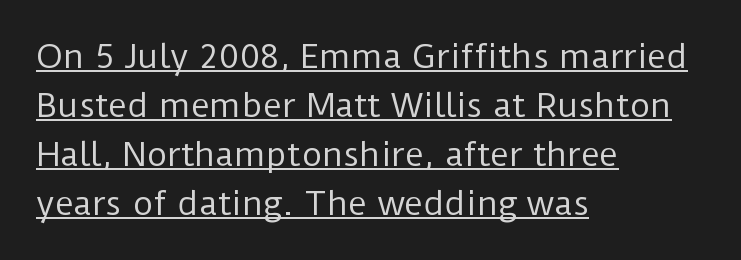
Q: Is the text bold? A: No.
Q: Is the text italic (slanted)? A: No, it is upright.
Q: Is the typeface a serif or a sans-serif typeface? A: Sans-serif.
Q: Is the text underlined? A: Yes.
Q: How is the paragraph aligned? A: Left-aligned.
Q: Is the spacing between letters normal or unusually wide? A: Normal.
Q: Is the spacing between lines tight, normal or loose? A: Normal.
Q: Width (condensed, normal, or wide)? A: Normal.
Q: Stroke contrast? A: Low.
Q: x-height? A: Medium.
Q: Monospaced? A: No.
